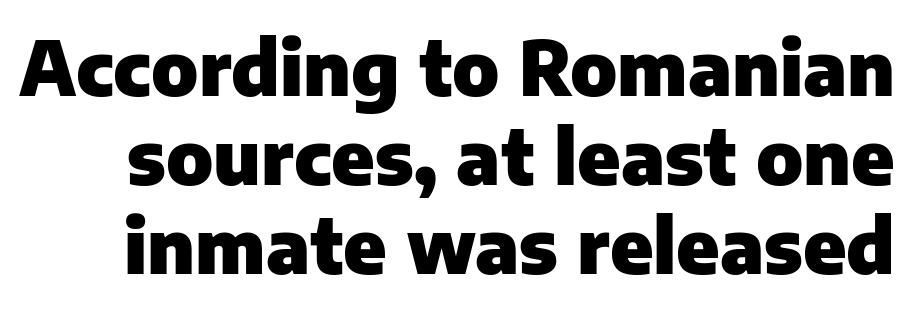
The image shows 75 px heavy sans-serif type, upright; set line spacing 1.19x, normal letter spacing, not underlined; low stroke contrast and a medium x-height.
